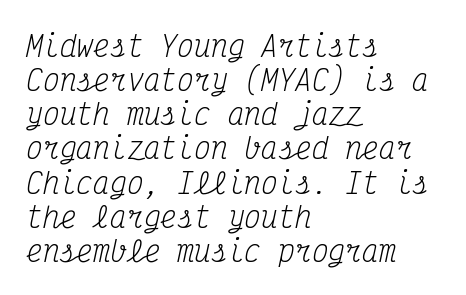
{"serif": "yes", "italic": "yes", "lean": "right", "slant_degrees": 12, "bold": "no", "weight": "regular", "width": "condensed", "stroke_contrast": "medium", "x_height": "medium", "monospaced": "yes", "underline": "no", "align": "left", "line_spacing_ratio": 1.22, "letter_spacing": "normal", "letter_spacing_em": 0.0, "glyph_px": 28}
